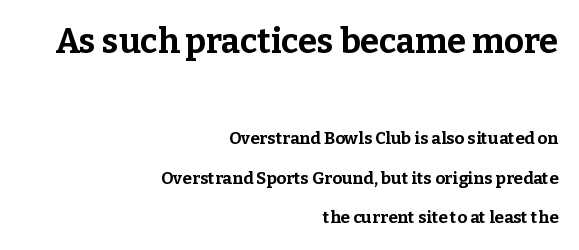
Q: Is the text bold? A: Yes.
Q: Is the text italic (slanted)? A: No, it is upright.
Q: Is the typeface a serif or a sans-serif typeface? A: Serif.
Q: Is the text underlined? A: No.
Q: How is the paragraph aligned? A: Right-aligned.
Q: Is the spacing between letters normal or unusually wide? A: Normal.
Q: Is the spacing between lines tight, normal or loose? A: Loose.
Q: Which block of text is set in a larger size, the first (top) or the second (bottom)? A: The first (top) one.
Q: Width (condensed, normal, or wide)? A: Normal.
Q: Stroke contrast? A: Low.
Q: x-height? A: Medium.
Q: Monospaced? A: No.
